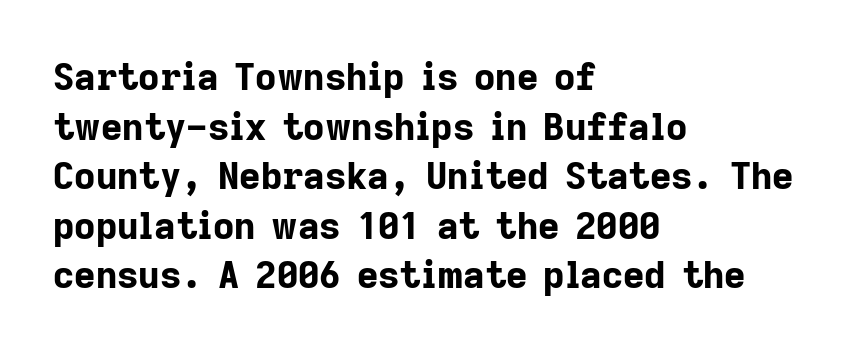
Q: Is the text bold? A: Yes.
Q: Is the text italic (slanted)? A: No, it is upright.
Q: Is the typeface a serif or a sans-serif typeface? A: Sans-serif.
Q: Is the text underlined? A: No.
Q: How is the paragraph aligned? A: Left-aligned.
Q: Is the spacing between letters normal or unusually wide? A: Normal.
Q: Is the spacing between lines tight, normal or loose? A: Normal.
Q: Width (condensed, normal, or wide)? A: Normal.
Q: Stroke contrast? A: Low.
Q: x-height? A: Medium.
Q: Monospaced? A: No.
